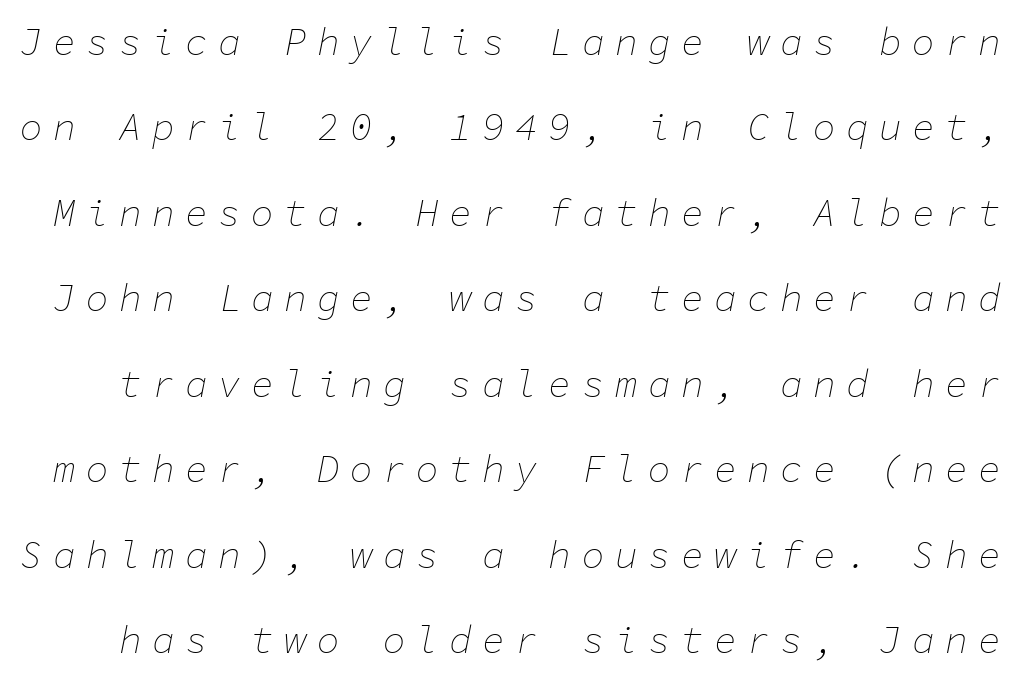
Q: Is the text bold? A: No.
Q: Is the text italic (slanted)? A: Yes, it leans right by about 11 degrees.
Q: Is the text underlined? A: No.
Q: Is the spacing between letters normal or unusually wide? A: Unusually wide.
Q: Is the spacing between lines tight, normal or loose? A: Loose.
Q: Width (condensed, normal, or wide)? A: Normal.
Q: Stroke contrast? A: Low.
Q: x-height? A: Medium.
Q: Monospaced? A: Yes.
